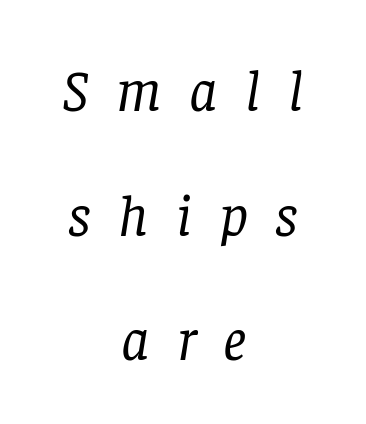
{"serif": "yes", "italic": "yes", "lean": "right", "slant_degrees": 8, "bold": "no", "weight": "regular", "width": "normal", "stroke_contrast": "low", "x_height": "large", "monospaced": "no", "underline": "no", "align": "center", "line_spacing": "loose", "line_spacing_ratio": 2.15, "letter_spacing": "wide", "letter_spacing_em": 0.47, "glyph_px": 58}
